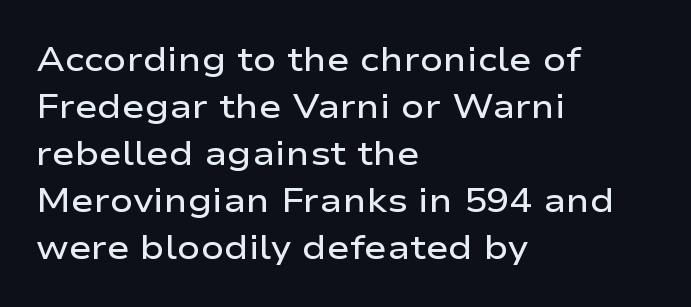
Short note: letters normally spaced. These lines are rendered in a variable-pitch font. Short and long lines alike share a common starting point at left. Just letters on the line, the space beneath them empty.
